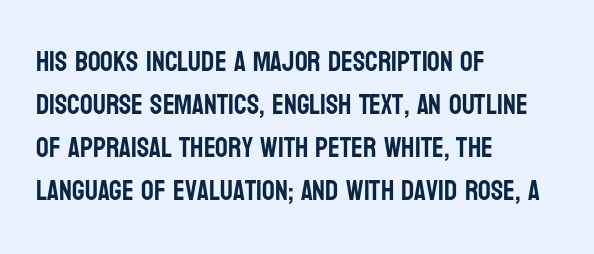
Q: Is the text italic (slanted)? A: No, it is upright.
Q: Is the typeface a serif or a sans-serif typeface? A: Sans-serif.
Q: Is the text underlined? A: No.
Q: How is the paragraph aligned? A: Left-aligned.
Q: Is the spacing between letters normal or unusually wide? A: Normal.
Q: Is the spacing between lines tight, normal or loose? A: Normal.
Q: Width (condensed, normal, or wide)? A: Condensed.
Q: Stroke contrast? A: Low.
Q: x-height? A: Large.
Q: Monospaced? A: No.
